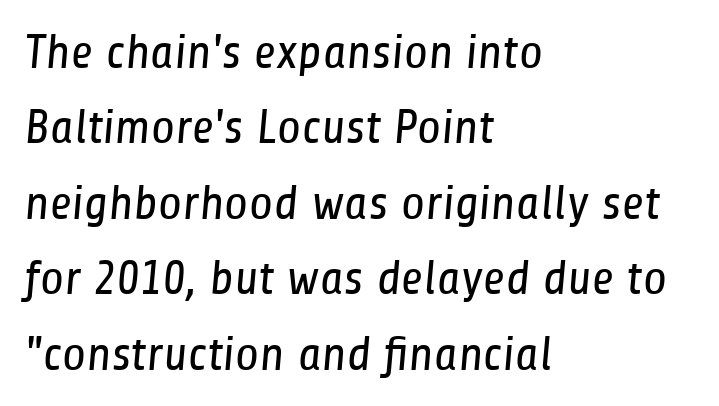
Serifs: no, the terminals of the letterforms are clean. The space between consecutive lines is moderate. Tracking here is standard; glyphs follow each other at the usual distance. Each letter keeps its own natural width here, so spacing adapts to shape.
